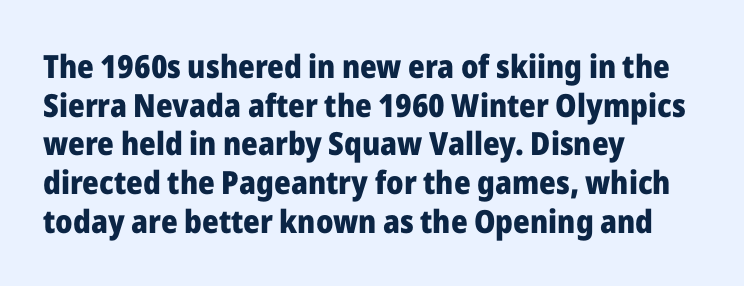
{"serif": "no", "italic": "no", "bold": "yes", "weight": "heavy", "width": "normal", "stroke_contrast": "low", "x_height": "medium", "monospaced": "no", "underline": "no", "align": "left", "line_spacing_ratio": 1.21, "letter_spacing": "normal", "letter_spacing_em": 0.0, "glyph_px": 32}
